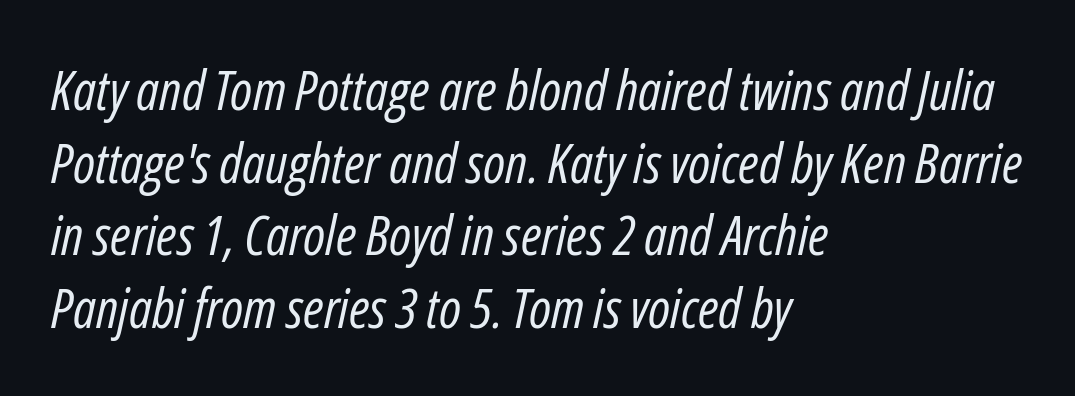
{"italic": "yes", "lean": "right", "slant_degrees": 12, "bold": "no", "weight": "regular", "width": "condensed", "stroke_contrast": "low", "x_height": "medium", "monospaced": "no", "underline": "no", "align": "left", "line_spacing": "normal", "line_spacing_ratio": 1.32, "letter_spacing": "normal", "letter_spacing_em": 0.0, "glyph_px": 55}
